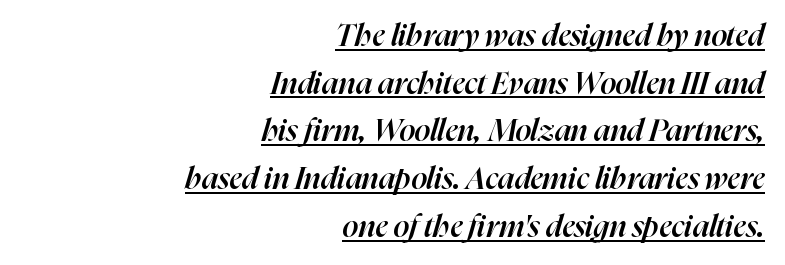
{"italic": "yes", "lean": "right", "slant_degrees": 16, "bold": "semi", "weight": "semibold", "width": "normal", "stroke_contrast": "high", "x_height": "medium", "monospaced": "no", "underline": "yes", "align": "right", "line_spacing": "normal", "line_spacing_ratio": 1.54, "letter_spacing": "normal", "letter_spacing_em": 0.0, "glyph_px": 31}
